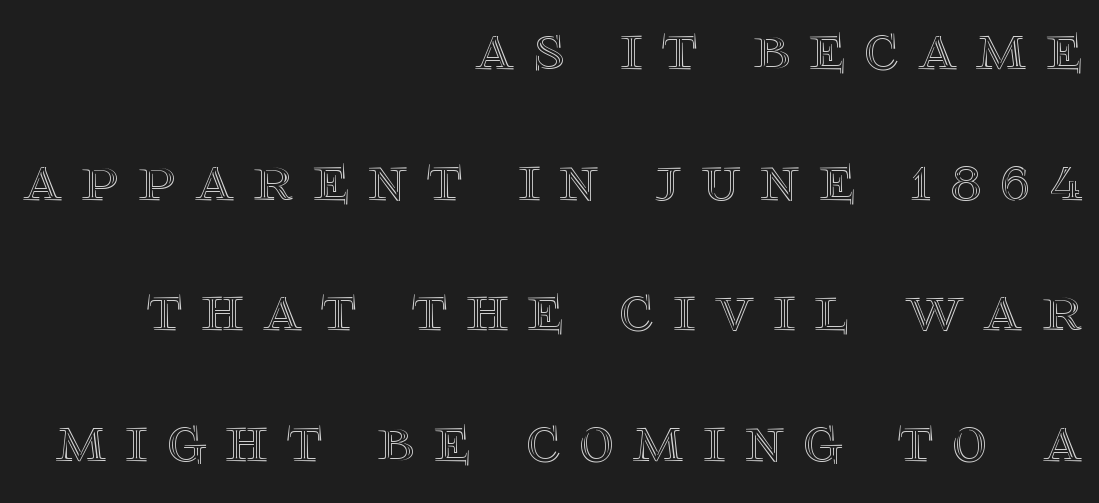
The image shows 68 px text type, upright; set right-aligned, loose line spacing (1.92x), unusually wide letter spacing (+0.28 em), not underlined; a large x-height.
